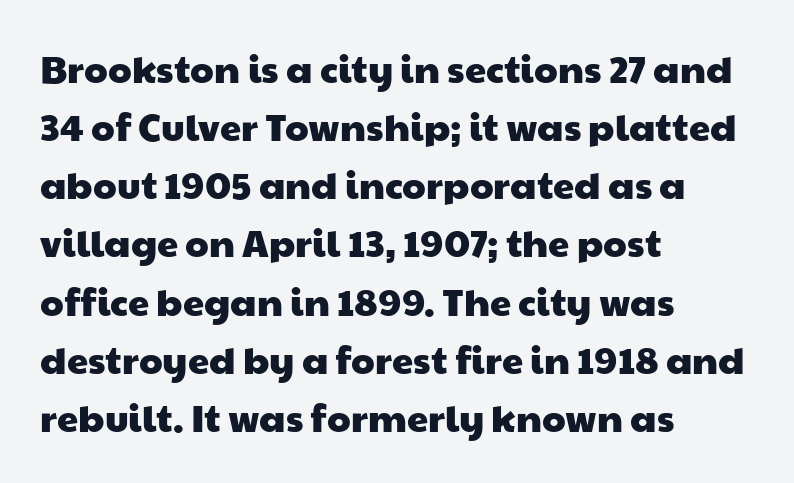
The image shows 38 px wide sans-serif type; set left-aligned, normal line spacing (1.53x), normal letter spacing, not underlined; low stroke contrast and a medium x-height.
